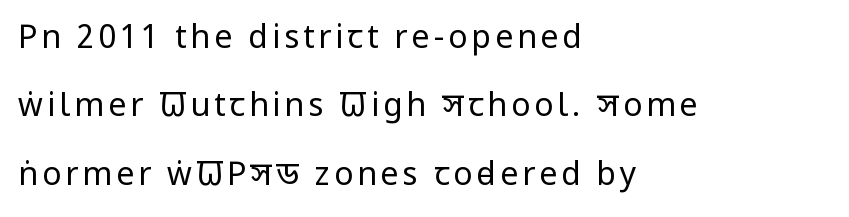
A sans-serif font was chosen for this passage. Horizontal bands of white between lines are thick stripes. The passage shown is typed in a proportional face where columns would drift. Ink coverage per letter is moderate at most. A roman cut, with each character standing at attention. Horizontal alignment here is leftward, the default for most running prose.
